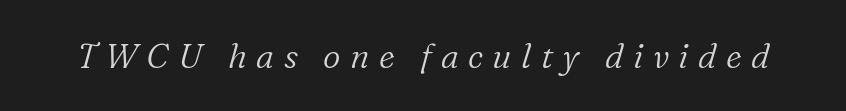
The image shows 34 px light serif type, italic (leaning right); set unusually wide letter spacing (+0.28 em), not underlined; low stroke contrast and a medium x-height.
